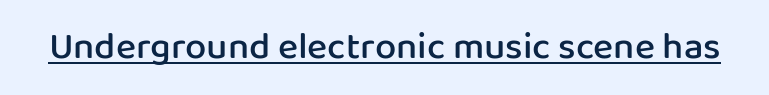
Ordinary non-slanted type is in use. Firm but not heavy-handed strokes: this text is semibold. The text was rendered using a sans face with plain stroke endings. The rendering uses natural spacing where letterforms have individual widths. Each word holds together tightly as a unit, with standard inter-letter gaps. Does a line run under the words? Yes, clearly.
